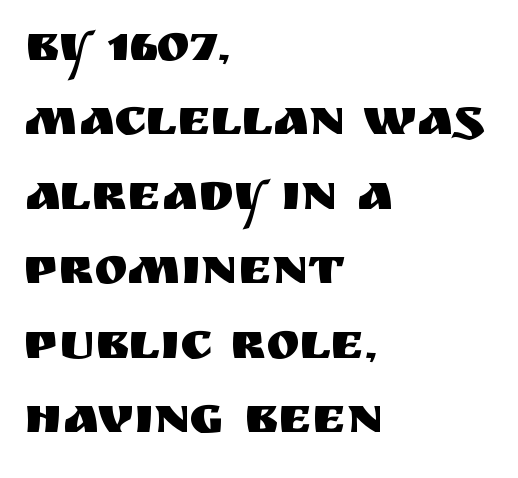
Q: Is the text italic (slanted)? A: No, it is upright.
Q: Is the typeface a serif or a sans-serif typeface? A: Sans-serif.
Q: Is the text underlined? A: No.
Q: How is the paragraph aligned? A: Left-aligned.
Q: Is the spacing between letters normal or unusually wide? A: Normal.
Q: Is the spacing between lines tight, normal or loose? A: Normal.
Q: Width (condensed, normal, or wide)? A: Normal.
Q: Stroke contrast? A: Medium.
Q: x-height? A: Large.
Q: Monospaced? A: No.
